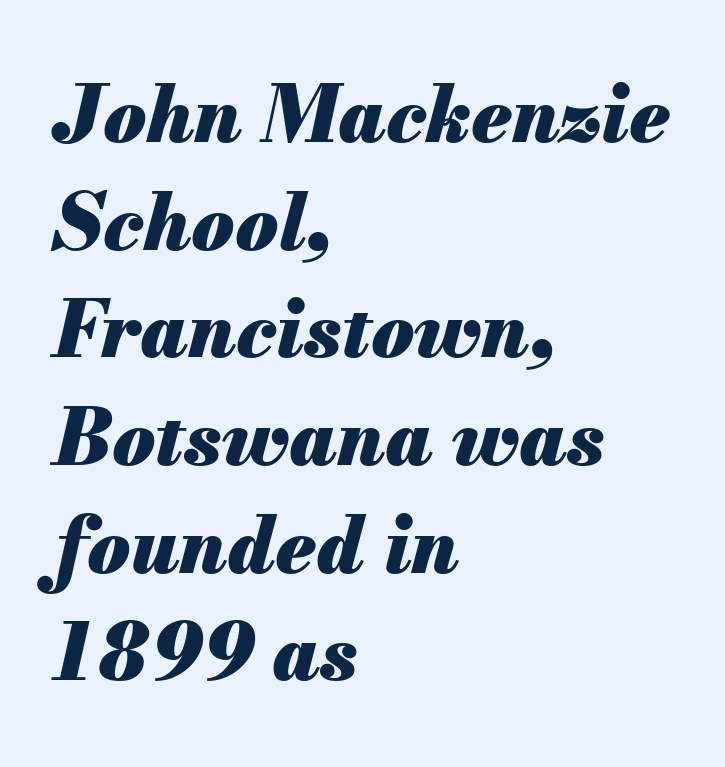
The tracking reads as untouched default to a designer's eye. Lines of text with bare space underneath. In terms of weight, the rendering is a true, heavy bold. Spacing verdict: proportional, widths tailored to each character.
